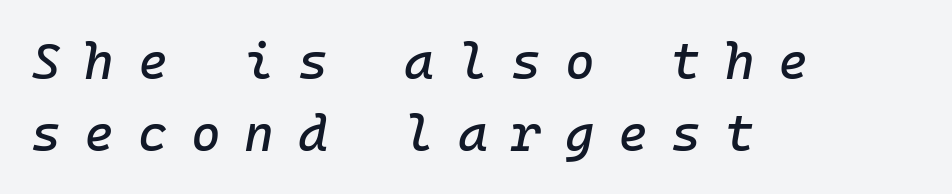
Q: Is the text italic (slanted)? A: Yes, it leans right by about 10 degrees.
Q: Is the text underlined? A: No.
Q: How is the paragraph aligned? A: Left-aligned.
Q: Is the spacing between letters normal or unusually wide? A: Unusually wide.
Q: Is the spacing between lines tight, normal or loose? A: Normal.
Q: Width (condensed, normal, or wide)? A: Normal.
Q: Stroke contrast? A: Low.
Q: x-height? A: Medium.
Q: Monospaced? A: Yes.
